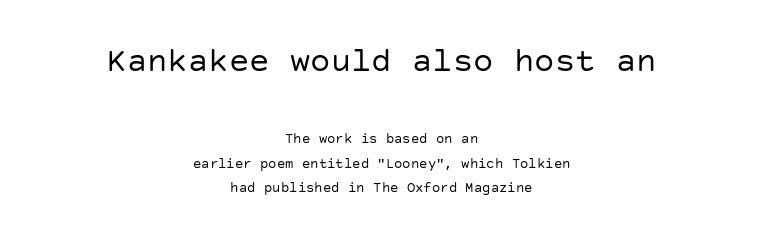
The typeface has the unassuming heft of standard copy or less. Are there feet on the stems? There aren't — it's a sans. Unlike italic type, these characters show no tilt at all. Nothing unusual about the tracking: characters are spaced as the font intends. Does the bottom block carry the larger type? No, the top block does. The area under the type is left untouched.
